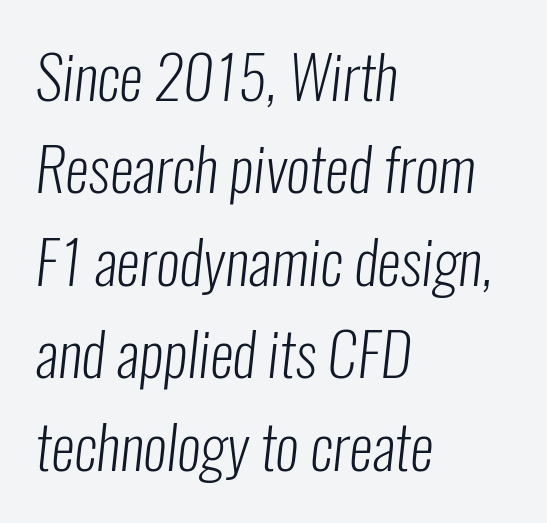
The image shows 60 px light, condensed sans-serif type; set left-aligned, normal line spacing (1.54x), normal letter spacing, not underlined; low stroke contrast and a medium x-height.
